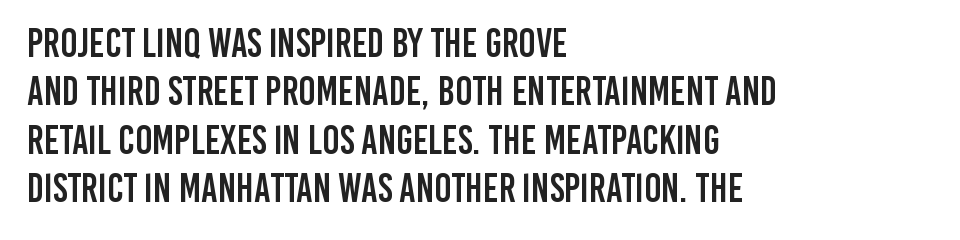
The image shows 40 px condensed sans-serif type, upright; set left-aligned, line spacing 1.21x, normal letter spacing, not underlined; low stroke contrast and a large x-height.
